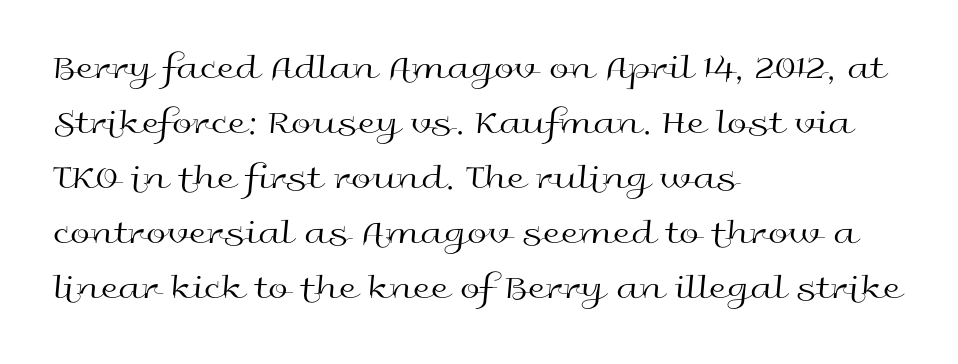
{"serif": "no", "italic": "no", "bold": "no", "weight": "regular", "width": "wide", "x_height": "medium", "monospaced": "no", "underline": "no", "align": "left", "line_spacing": "normal", "line_spacing_ratio": 1.53, "letter_spacing": "normal", "letter_spacing_em": 0.0, "glyph_px": 36}
